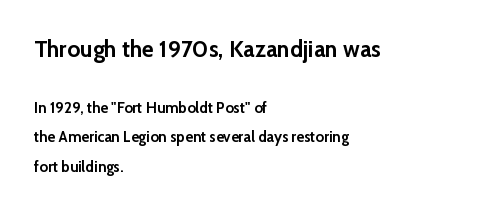
Q: Is the text bold? A: Yes.
Q: Is the text italic (slanted)? A: No, it is upright.
Q: Is the text underlined? A: No.
Q: How is the paragraph aligned? A: Left-aligned.
Q: Is the spacing between letters normal or unusually wide? A: Normal.
Q: Is the spacing between lines tight, normal or loose? A: Loose.
Q: Which block of text is set in a larger size, the first (top) or the second (bottom)? A: The first (top) one.
